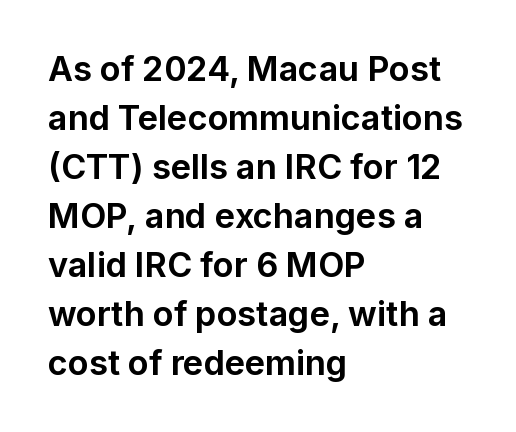
{"serif": "no", "italic": "no", "bold": "yes", "weight": "bold", "width": "normal", "stroke_contrast": "low", "x_height": "medium", "monospaced": "no", "underline": "no", "align": "left", "line_spacing": "normal", "line_spacing_ratio": 1.44, "letter_spacing": "normal", "letter_spacing_em": 0.0, "glyph_px": 34}
